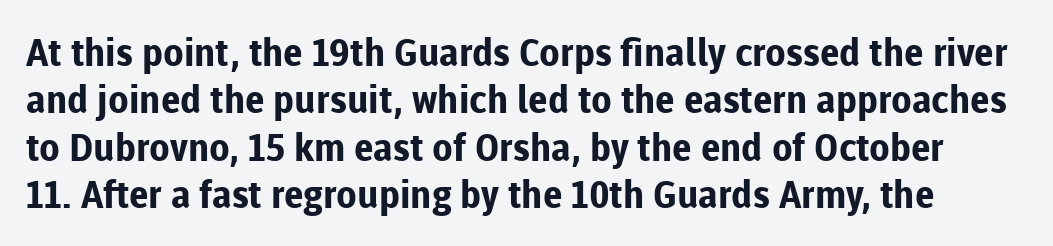
Here the designer chose a conventional face with non-uniform glyph widths. Interline gaps are of average width in this sample. The specimen omits any rule beneath the text block's lines. Font category for this specimen: sans-serif.
